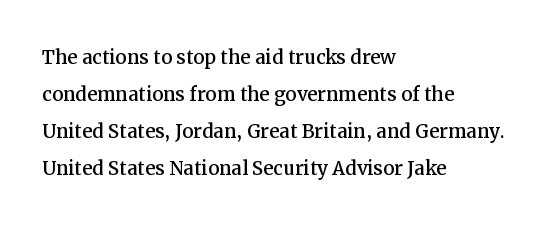
Q: Is the text italic (slanted)? A: No, it is upright.
Q: Is the text underlined? A: No.
Q: How is the paragraph aligned? A: Left-aligned.
Q: Is the spacing between letters normal or unusually wide? A: Normal.
Q: Is the spacing between lines tight, normal or loose? A: Normal.
